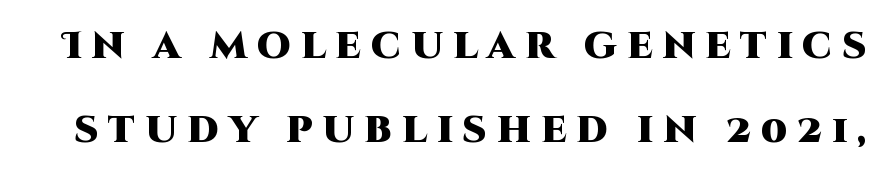
{"serif": "no", "italic": "no", "bold": "yes", "weight": "heavy", "width": "normal", "stroke_contrast": "high", "x_height": "large", "monospaced": "no", "underline": "no", "line_spacing": "loose", "line_spacing_ratio": 2.21, "letter_spacing": "wide", "letter_spacing_em": 0.26, "glyph_px": 38}
